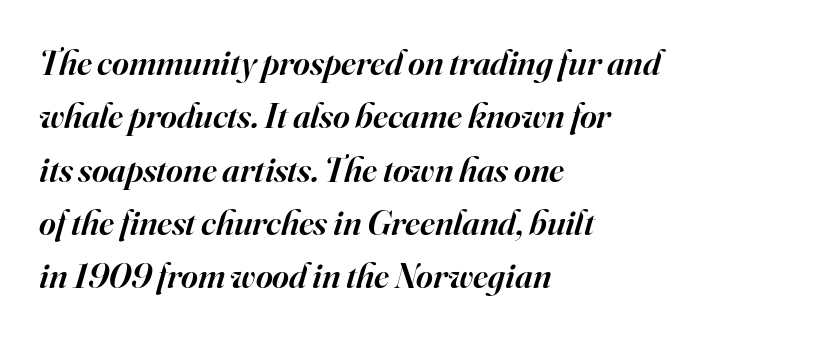
{"serif": "yes", "italic": "yes", "lean": "right", "slant_degrees": 16, "bold": "semi", "weight": "semibold", "width": "normal", "stroke_contrast": "high", "x_height": "small", "monospaced": "no", "underline": "no", "align": "left", "line_spacing": "normal", "line_spacing_ratio": 1.48, "letter_spacing": "normal", "letter_spacing_em": 0.0, "glyph_px": 36}
